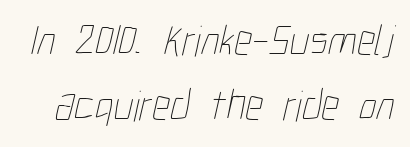
The letterforms sit at book weight or below. Is this a fixed-width face? No — the glyphs have proportional, varying widths. Notice how descenders clear the ascenders below comfortably — that's standard leading. Students, note that the glyphs here touch the page at normal intervals.
